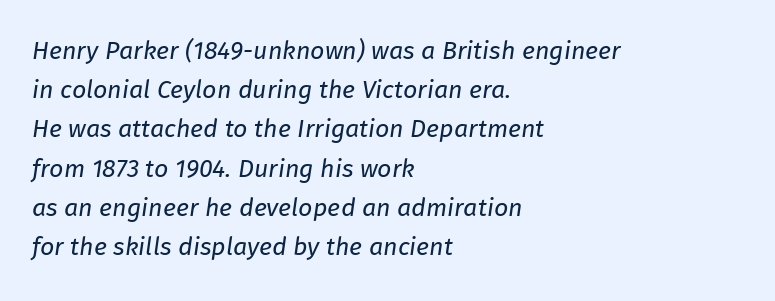
The image shows 25 px text type, italic (leaning right); set left-aligned, normal line spacing (1.57x), normal letter spacing, not underlined.
